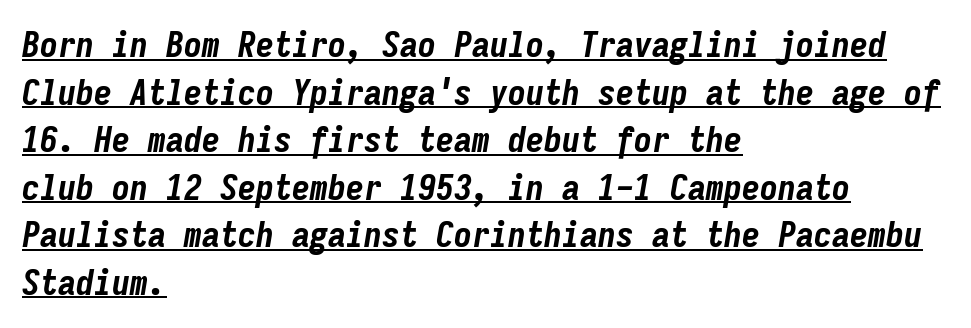
The line-height multiplier appears to be the usual default. Glance below the letters and you will spot a drawn line. The text block is weighted toward the left margin, trailing off unevenly rightward. Compared with ordinary roman type, these characters are visibly tilted.
